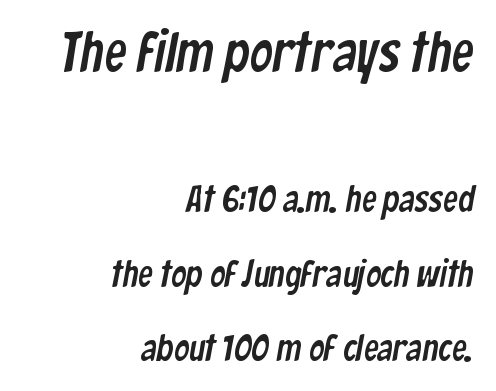
The image shows 56 px condensed sans-serif type; set right-aligned, loose line spacing (2.01x), normal letter spacing, not underlined; the first (top) block is 1.51x larger; low stroke contrast and a medium x-height.
